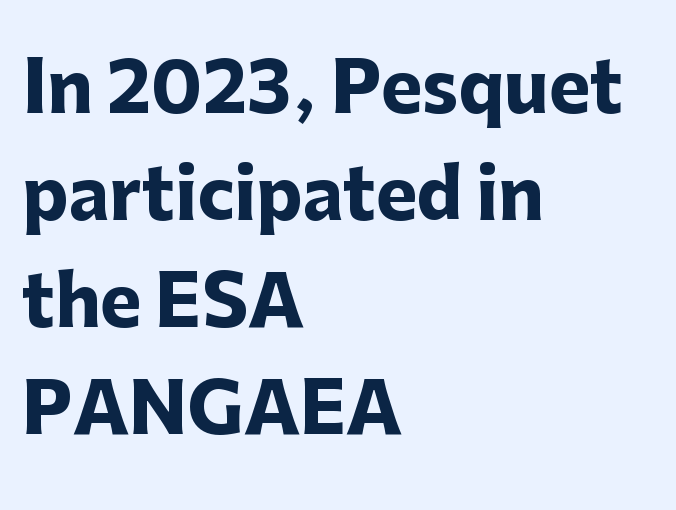
The image shows 69 px heavy sans-serif type, upright; set left-aligned, normal line spacing (1.55x), normal letter spacing, not underlined; low stroke contrast and a medium x-height.
